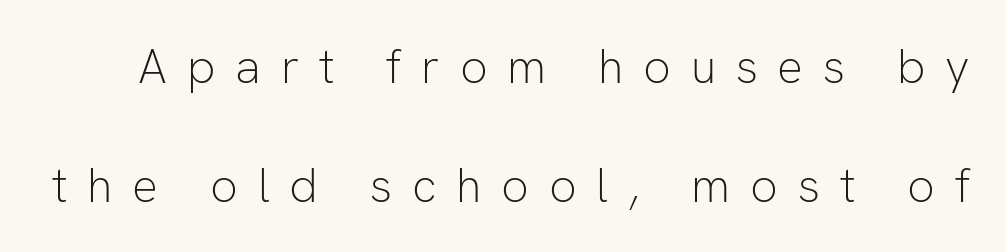
The image shows 48 px light sans-serif type, upright; set loose line spacing (2.47x), unusually wide letter spacing (+0.41 em), not underlined; low stroke contrast and a medium x-height.
